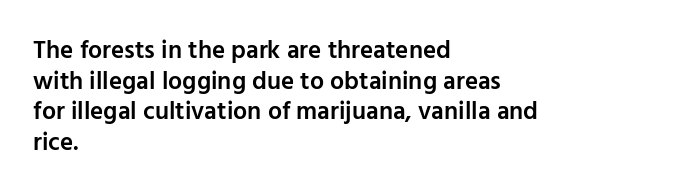
The image shows 25 px text type, upright; set left-aligned, line spacing 1.23x, normal letter spacing, not underlined.
